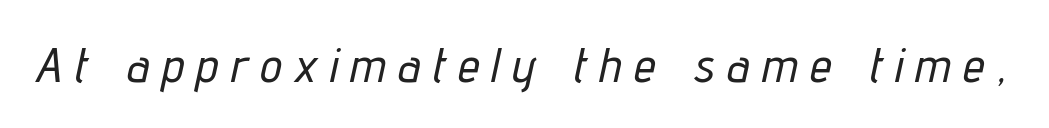
The image shows 49 px condensed type, italic (leaning right); set unusually wide letter spacing (+0.26 em), not underlined; low stroke contrast and a medium x-height.
